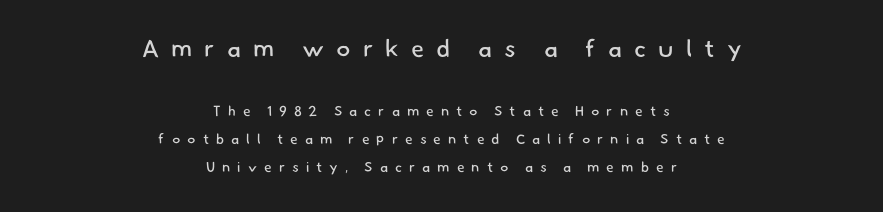
{"bold": "no", "underline": "no", "align": "center", "line_spacing": "loose", "line_spacing_ratio": 1.99, "letter_spacing": "wide", "letter_spacing_em": 0.5, "larger_block": "first", "size_ratio": 1.71, "glyph_px": 24}
